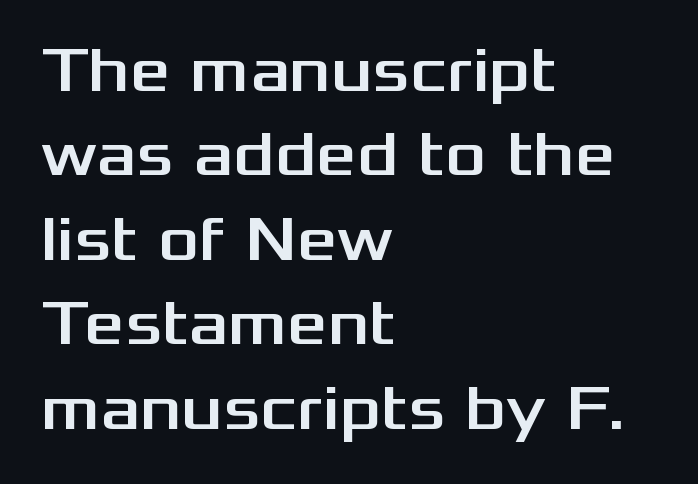
{"serif": "no", "italic": "no", "width": "wide", "stroke_contrast": "medium", "x_height": "medium", "monospaced": "no", "underline": "no", "align": "left", "line_spacing": "normal", "line_spacing_ratio": 1.34, "letter_spacing": "normal", "letter_spacing_em": 0.0, "glyph_px": 63}
